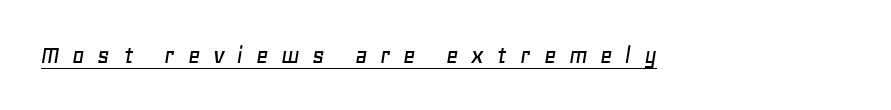
Observe the lean: these are italic letterforms. The face used here appears with an underline applied. Tracking here is generous; glyphs stand well apart from one another.
